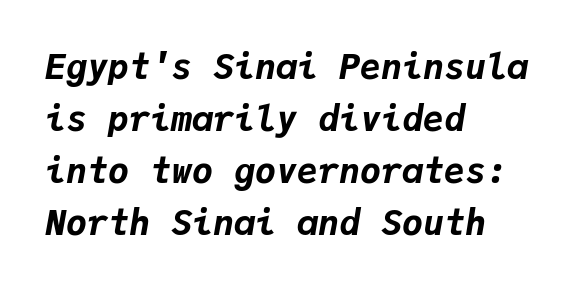
The image shows 35 px bold type, italic (leaning right), monospaced; set left-aligned, normal line spacing (1.49x), normal letter spacing, not underlined; low stroke contrast and a medium x-height.
